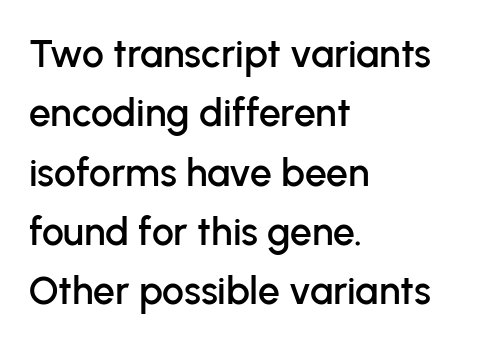
The image shows 39 px sans-serif type, upright; set left-aligned, normal line spacing (1.52x), normal letter spacing, not underlined; low stroke contrast and a medium x-height.
